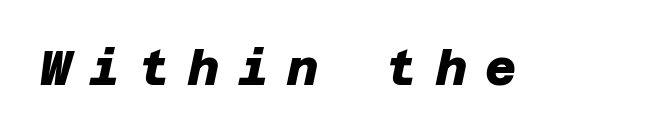
What stands out about the letter spacing? Its width — letters are far apart. What weight is shown? A full bold with thick strokes. Check the space under the baseline: it is left empty. You can tell from the bare stems that sans-serif type was used.
